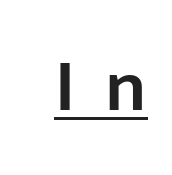
Q: Is the text bold? A: Semi-bold.
Q: Is the text italic (slanted)? A: No, it is upright.
Q: Is the typeface a serif or a sans-serif typeface? A: Sans-serif.
Q: Is the text underlined? A: Yes.
Q: Is the spacing between letters normal or unusually wide? A: Unusually wide.
Q: Width (condensed, normal, or wide)? A: Normal.
Q: Stroke contrast? A: Low.
Q: x-height? A: Medium.
Q: Monospaced? A: No.
